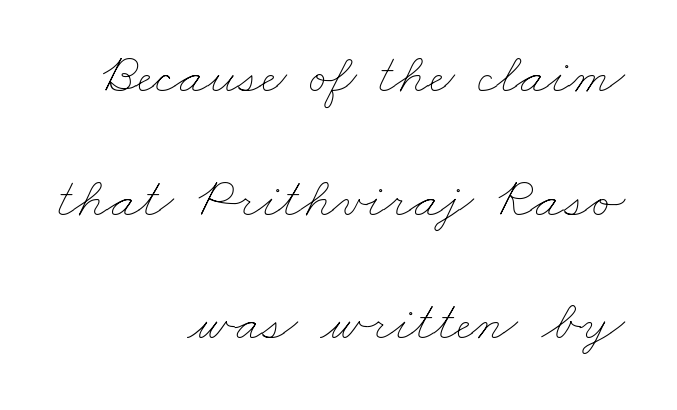
Underlining? Definitely not there. Nobody touched the tracking dial on this one. Summary of weight: not heavy and not bold. This rendering uses right alignment, leaving the left contour irregular. These lines stand farther apart than default settings would place them. Proportional: the letters do not fall into vertical columns.
